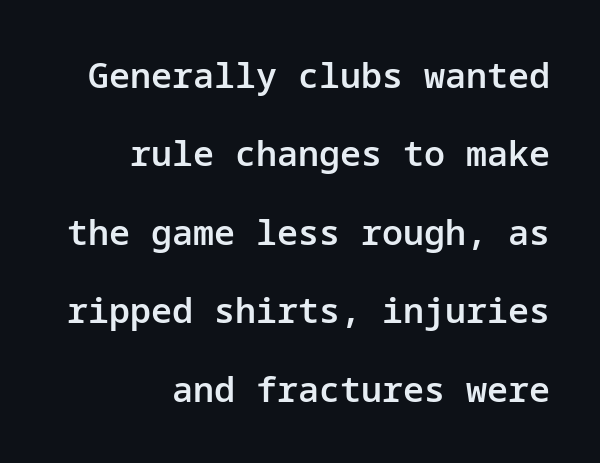
Q: Is the text bold? A: Semi-bold.
Q: Is the text italic (slanted)? A: No, it is upright.
Q: Is the typeface a serif or a sans-serif typeface? A: Sans-serif.
Q: Is the text underlined? A: No.
Q: How is the paragraph aligned? A: Right-aligned.
Q: Is the spacing between letters normal or unusually wide? A: Normal.
Q: Is the spacing between lines tight, normal or loose? A: Loose.
Q: Width (condensed, normal, or wide)? A: Normal.
Q: Stroke contrast? A: Low.
Q: x-height? A: Medium.
